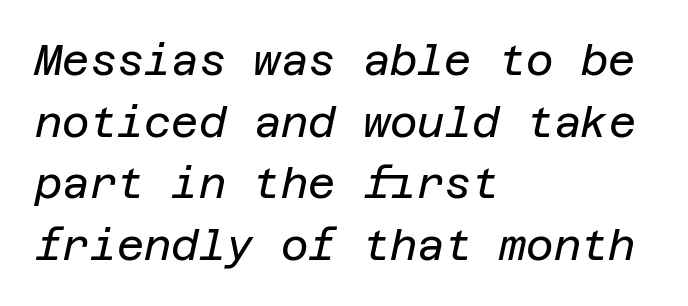
{"italic": "yes", "lean": "right", "slant_degrees": 12, "bold": "no", "weight": "regular", "width": "normal", "stroke_contrast": "low", "x_height": "large", "underline": "no", "align": "left", "line_spacing": "normal", "line_spacing_ratio": 1.47, "letter_spacing": "normal", "letter_spacing_em": 0.0, "glyph_px": 42}
